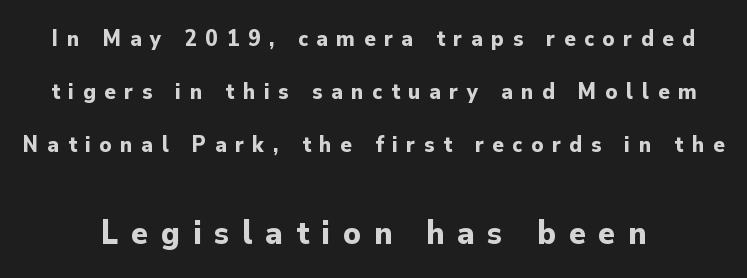
This is sans-serif lettering, the kind often seen on screens and signage. Is this a fixed-width face? No — the glyphs have proportional, varying widths. Every character sits straight up, as roman type does. The area under the type is left untouched. Inter-character spacing is expanded well beyond the font's built-in metrics. Summary of weight: heavy, a full bold.
